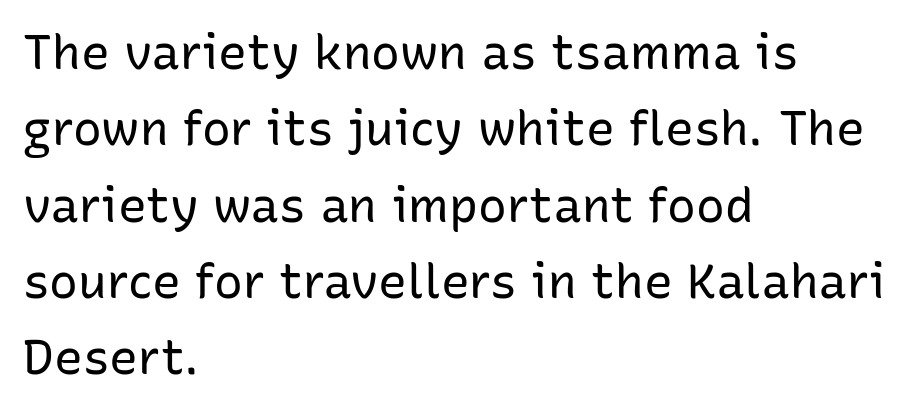
The typeface has the unassuming heft of standard copy or less. No extra tracking has been applied to these lines. This sample keeps an unexceptional amount of space between lines. Typeset ragged right — the left edge is the straight one.
